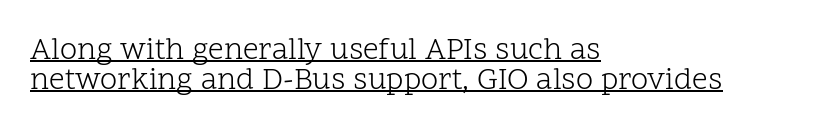
Q: Is the text bold? A: No.
Q: Is the text italic (slanted)? A: No, it is upright.
Q: Is the typeface a serif or a sans-serif typeface? A: Serif.
Q: Is the text underlined? A: Yes.
Q: How is the paragraph aligned? A: Left-aligned.
Q: Is the spacing between letters normal or unusually wide? A: Normal.
Q: Is the spacing between lines tight, normal or loose? A: Tight.
Q: Width (condensed, normal, or wide)? A: Normal.
Q: Stroke contrast? A: Low.
Q: x-height? A: Medium.
Q: Monospaced? A: No.
